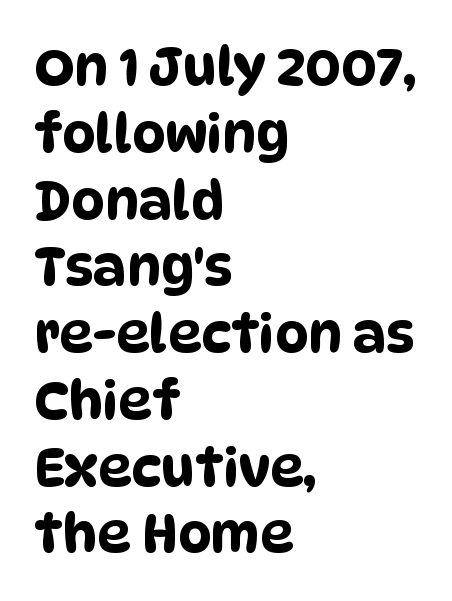
Quick note: interline space is typical. Standard letterfit; no display-style spreading of the glyphs. Underlining? Definitely not there. The type family on display is of the sans-serif kind. The passage shown is typed in a proportional face where columns would drift. Is the block centered? No — it sits flush against the left margin.
